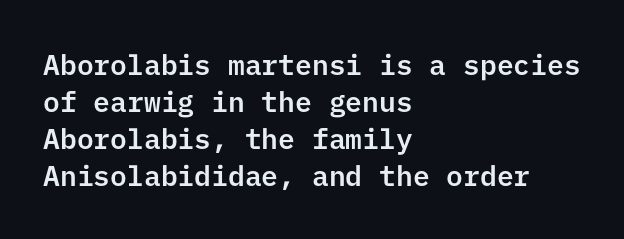
A bare baseline throughout the passage. This rendering uses left alignment, leaving the right contour irregular. Typographically, this falls in the sans-serif category. If you measured baseline to baseline, you'd find a middling distance. The face used here is rendered with its standard letterfit.
